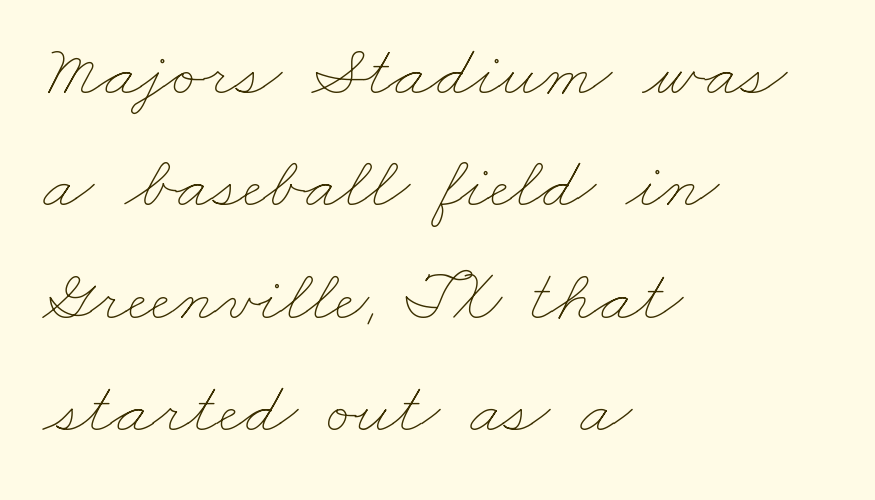
{"bold": "no", "weight": "thin", "width": "wide", "stroke_contrast": "low", "x_height": "small", "monospaced": "no", "underline": "no", "align": "left", "line_spacing": "normal", "line_spacing_ratio": 1.5, "letter_spacing": "normal", "letter_spacing_em": 0.0, "glyph_px": 75}
